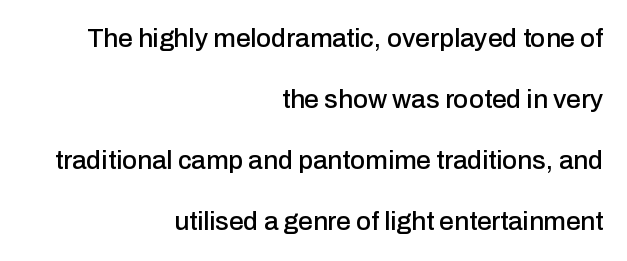
{"italic": "no", "underline": "no", "align": "right", "line_spacing": "loose", "line_spacing_ratio": 2.35, "letter_spacing": "normal", "letter_spacing_em": 0.0, "glyph_px": 26}
